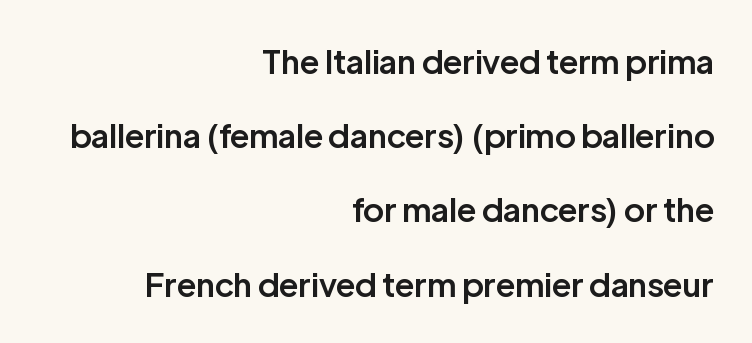
The image shows 33 px semibold sans-serif type, upright; set right-aligned, loose line spacing (2.25x), normal letter spacing, not underlined; low stroke contrast and a medium x-height.
